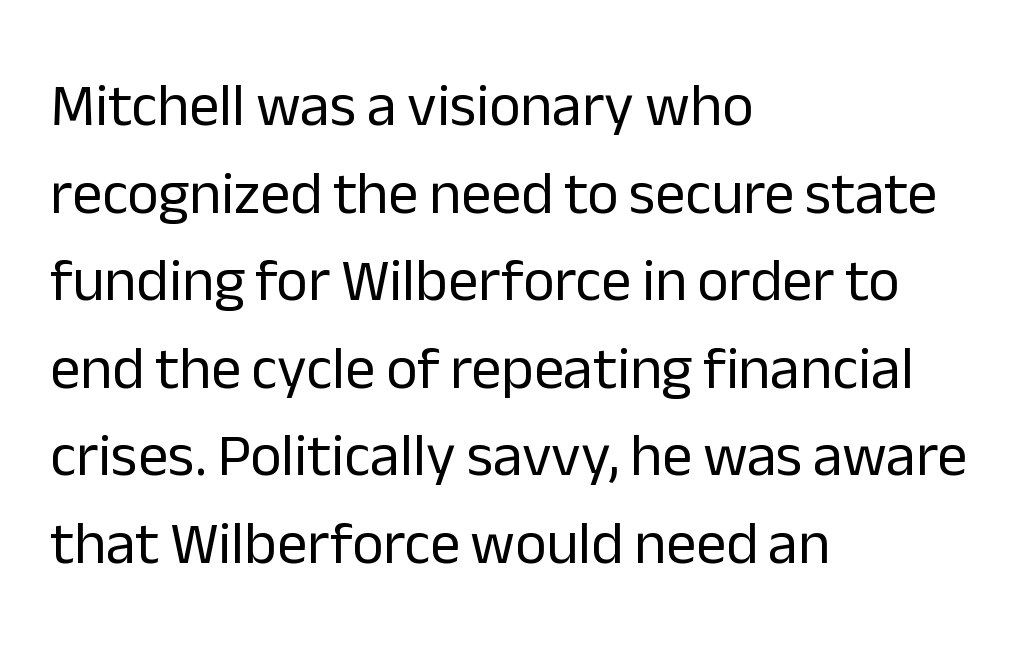
The image shows 60 px regular-weight sans-serif type, upright; set left-aligned, normal line spacing (1.46x), normal letter spacing, not underlined; low stroke contrast and a medium x-height.
